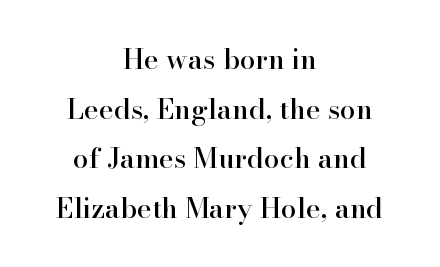
Q: Is the text italic (slanted)? A: No, it is upright.
Q: Is the typeface a serif or a sans-serif typeface? A: Serif.
Q: Is the text underlined? A: No.
Q: How is the paragraph aligned? A: Centered.
Q: Is the spacing between letters normal or unusually wide? A: Normal.
Q: Width (condensed, normal, or wide)? A: Normal.
Q: Stroke contrast? A: High.
Q: x-height? A: Small.
Q: Monospaced? A: No.
